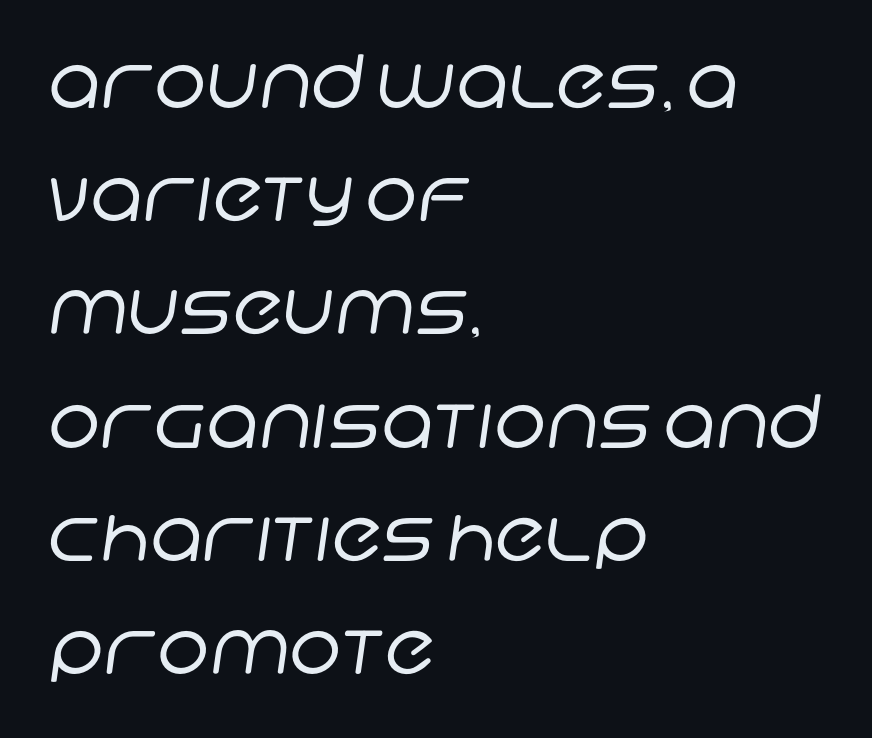
{"serif": "no", "bold": "no", "weight": "regular", "width": "normal", "stroke_contrast": "low", "x_height": "large", "monospaced": "no", "underline": "no", "align": "left", "line_spacing": "normal", "line_spacing_ratio": 1.53, "letter_spacing": "normal", "letter_spacing_em": 0.0, "glyph_px": 74}
